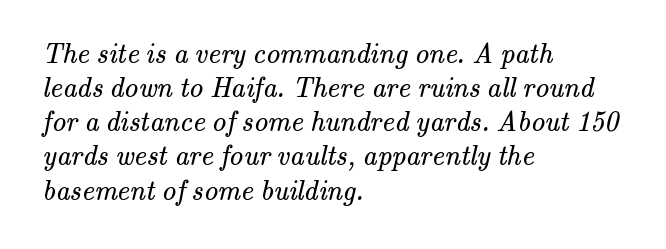
The image shows 28 px regular-weight serif type; set left-aligned, line spacing 1.22x, normal letter spacing, not underlined; medium stroke contrast and a small x-height.
